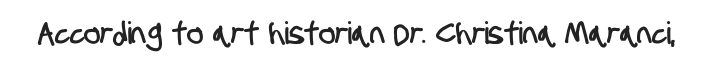
The image shows 31 px condensed sans-serif type; set normal letter spacing, not underlined; low stroke contrast and a large x-height.
